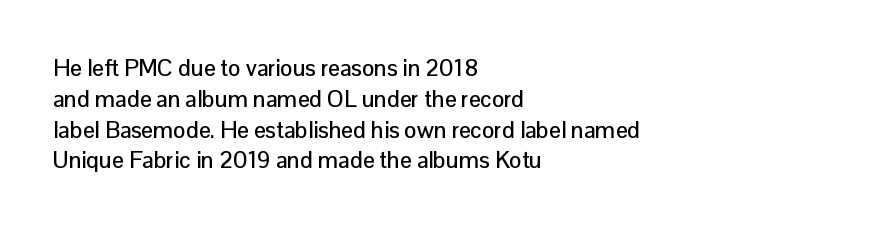
Q: Is the text italic (slanted)? A: No, it is upright.
Q: Is the text underlined? A: No.
Q: How is the paragraph aligned? A: Left-aligned.
Q: Is the spacing between letters normal or unusually wide? A: Normal.
Q: Is the spacing between lines tight, normal or loose? A: Normal.
